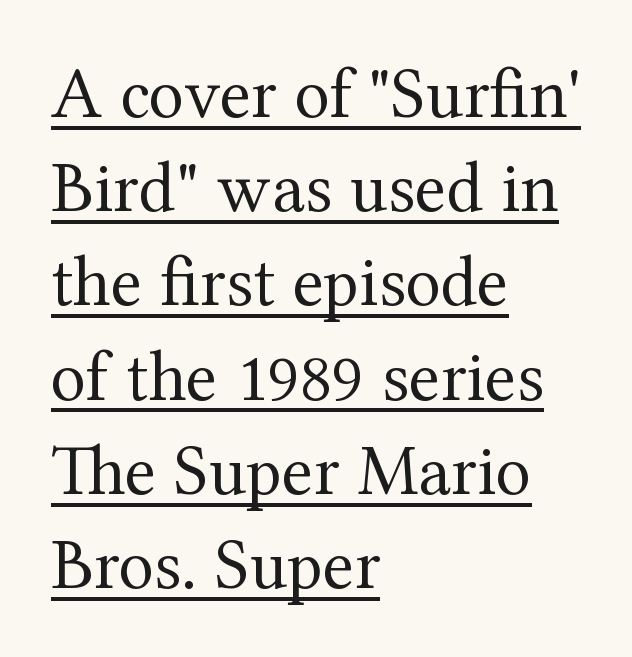
The image shows 73 px regular-weight serif type, upright; set left-aligned, normal line spacing (1.29x), normal letter spacing, underlined; medium stroke contrast and a medium x-height.
